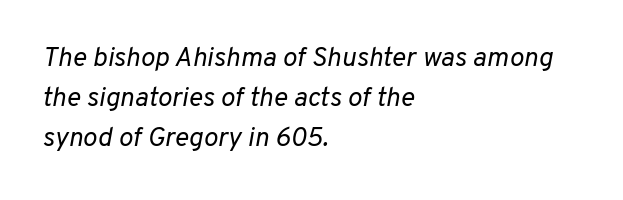
{"italic": "yes", "lean": "right", "slant_degrees": 10, "bold": "no", "underline": "no", "align": "left", "line_spacing": "normal", "line_spacing_ratio": 1.49, "letter_spacing": "normal", "letter_spacing_em": 0.0, "glyph_px": 27}
